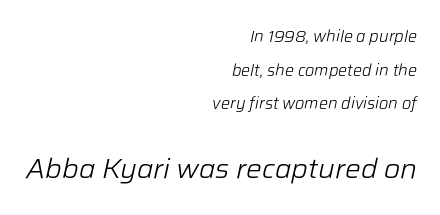
{"italic": "yes", "lean": "right", "slant_degrees": 12, "bold": "no", "weight": "light", "width": "normal", "stroke_contrast": "low", "x_height": "medium", "monospaced": "no", "underline": "no", "align": "right", "line_spacing": "loose", "line_spacing_ratio": 2.1, "letter_spacing": "normal", "letter_spacing_em": 0.0, "larger_block": "second", "size_ratio": 1.75, "glyph_px": 28}
